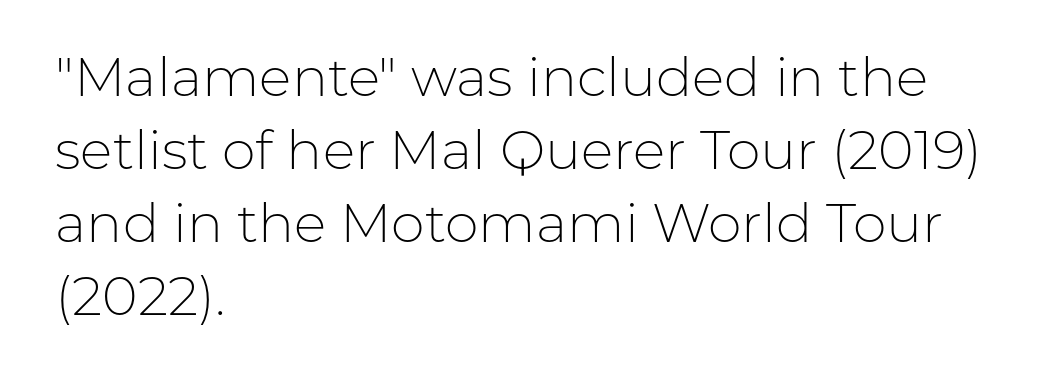
The image shows 54 px light sans-serif type, upright; set left-aligned, normal line spacing (1.35x), normal letter spacing, not underlined; low stroke contrast and a medium x-height.
